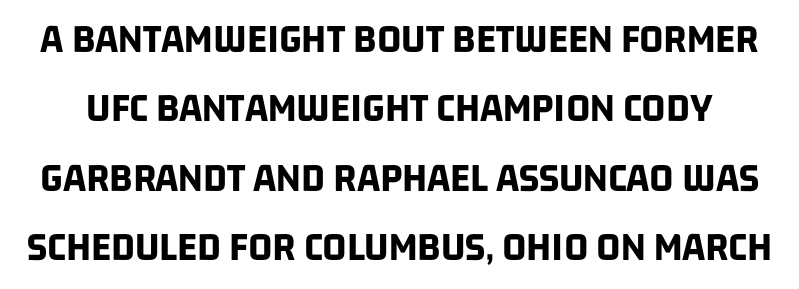
{"serif": "no", "bold": "yes", "weight": "bold", "width": "condensed", "stroke_contrast": "low", "x_height": "large", "monospaced": "no", "underline": "no", "line_spacing": "normal", "line_spacing_ratio": 1.65, "letter_spacing": "normal", "letter_spacing_em": 0.0, "glyph_px": 42}
